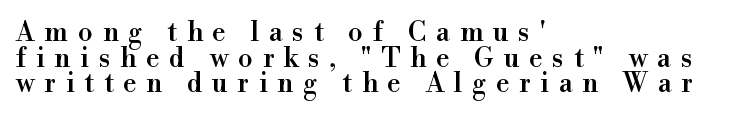
The image shows 27 px text type, upright; set left-aligned, tight line spacing (0.95x), unusually wide letter spacing (+0.36 em), not underlined.
